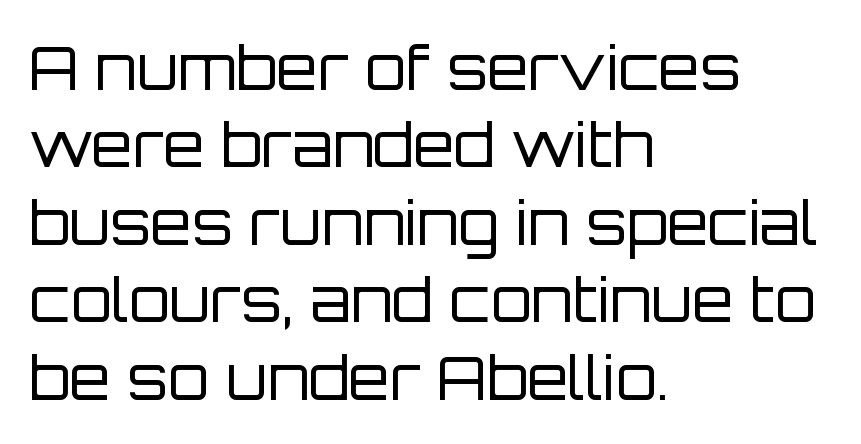
The image shows 60 px regular-weight sans-serif type, upright; set left-aligned, normal line spacing (1.29x), normal letter spacing, not underlined; low stroke contrast and a large x-height.
